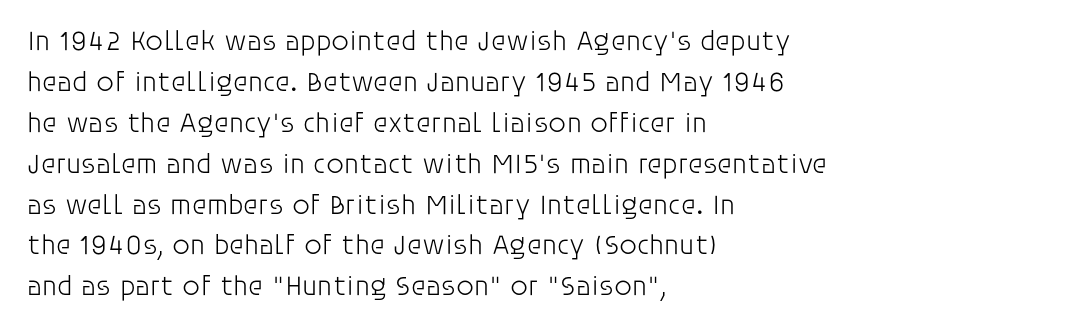
The face looks like a standard text weight, possibly lighter. In terms of letterspacing, this is plain default setting. Bare-footed words on every line. Which margin do the lines hug? The left one — the right edge is uneven. The letters stand upright; this is a roman face. Rows of type keep a routine distance in the vertical direction.
